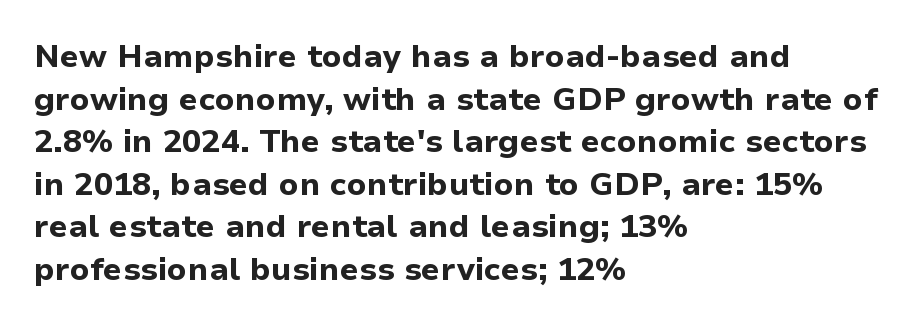
Q: Is the text bold? A: Yes.
Q: Is the text italic (slanted)? A: No, it is upright.
Q: Is the typeface a serif or a sans-serif typeface? A: Sans-serif.
Q: Is the text underlined? A: No.
Q: How is the paragraph aligned? A: Left-aligned.
Q: Is the spacing between letters normal or unusually wide? A: Normal.
Q: Is the spacing between lines tight, normal or loose? A: Normal.
Q: Width (condensed, normal, or wide)? A: Normal.
Q: Stroke contrast? A: Low.
Q: x-height? A: Medium.
Q: Monospaced? A: No.
